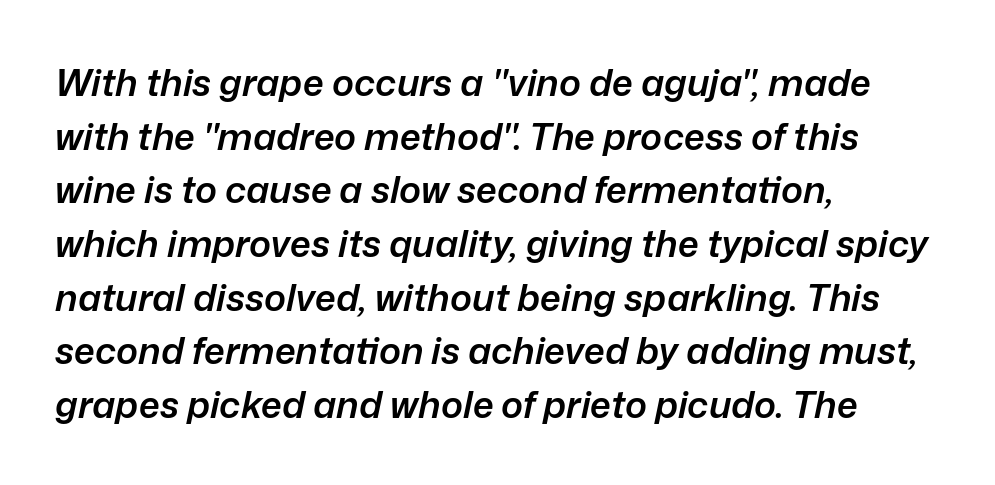
Q: Is the text bold? A: Semi-bold.
Q: Is the text italic (slanted)? A: Yes, it leans right by about 12 degrees.
Q: Is the text underlined? A: No.
Q: How is the paragraph aligned? A: Left-aligned.
Q: Is the spacing between letters normal or unusually wide? A: Normal.
Q: Is the spacing between lines tight, normal or loose? A: Normal.
Q: Width (condensed, normal, or wide)? A: Normal.
Q: Stroke contrast? A: Low.
Q: x-height? A: Medium.
Q: Monospaced? A: No.
